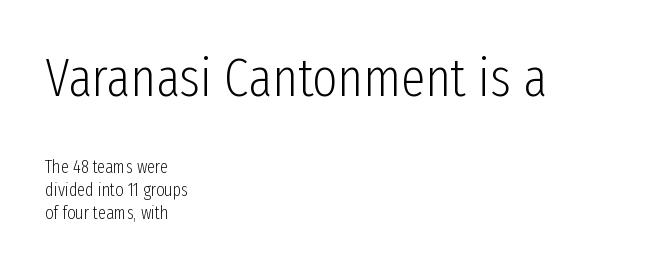
Q: Is the text bold? A: No.
Q: Is the text italic (slanted)? A: No, it is upright.
Q: Is the typeface a serif or a sans-serif typeface? A: Sans-serif.
Q: Is the text underlined? A: No.
Q: How is the paragraph aligned? A: Left-aligned.
Q: Is the spacing between letters normal or unusually wide? A: Normal.
Q: Is the spacing between lines tight, normal or loose? A: Normal.
Q: Which block of text is set in a larger size, the first (top) or the second (bottom)? A: The first (top) one.
Q: Width (condensed, normal, or wide)? A: Condensed.
Q: Stroke contrast? A: Low.
Q: x-height? A: Medium.
Q: Monospaced? A: No.
